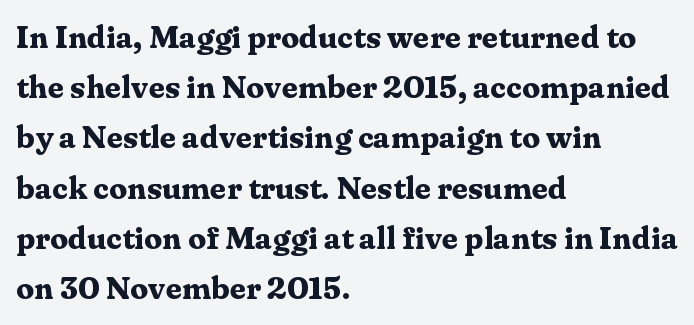
Q: Is the text bold? A: Yes.
Q: Is the text italic (slanted)? A: No, it is upright.
Q: Is the typeface a serif or a sans-serif typeface? A: Serif.
Q: Is the text underlined? A: No.
Q: How is the paragraph aligned? A: Left-aligned.
Q: Is the spacing between letters normal or unusually wide? A: Normal.
Q: Is the spacing between lines tight, normal or loose? A: Normal.
Q: Width (condensed, normal, or wide)? A: Normal.
Q: Stroke contrast? A: Medium.
Q: x-height? A: Medium.
Q: Monospaced? A: No.
